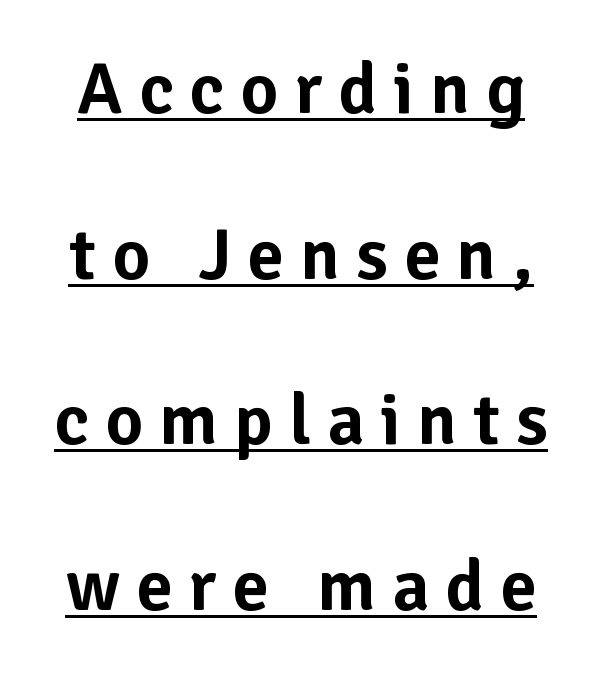
These lines were composed using upright roman letters. Someone cranked the tracking dial way up on this one. A typesetter would call this proportional, since set widths differ per character. These lines are composed in type without serifs. Reading down the column, the eye jumps a long way to each next line. This is underlined copy, the kind a proofreader might mark for attention.
